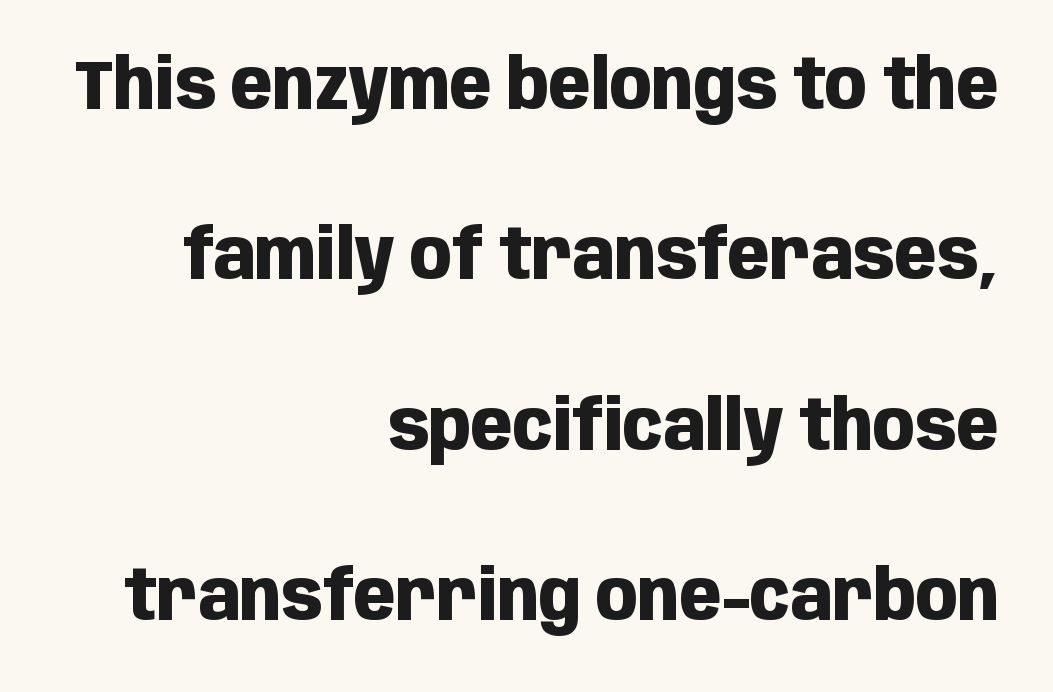
Is there much room between lines? Yes — plenty of vertical air separates them. Nope, no serifs anywhere on these letters. Unmarked baselines from the first word to the last. Where is the straight margin? On the right. Default kerning and tracking; the words read as compact shapes. Heavy, bold letterforms.
